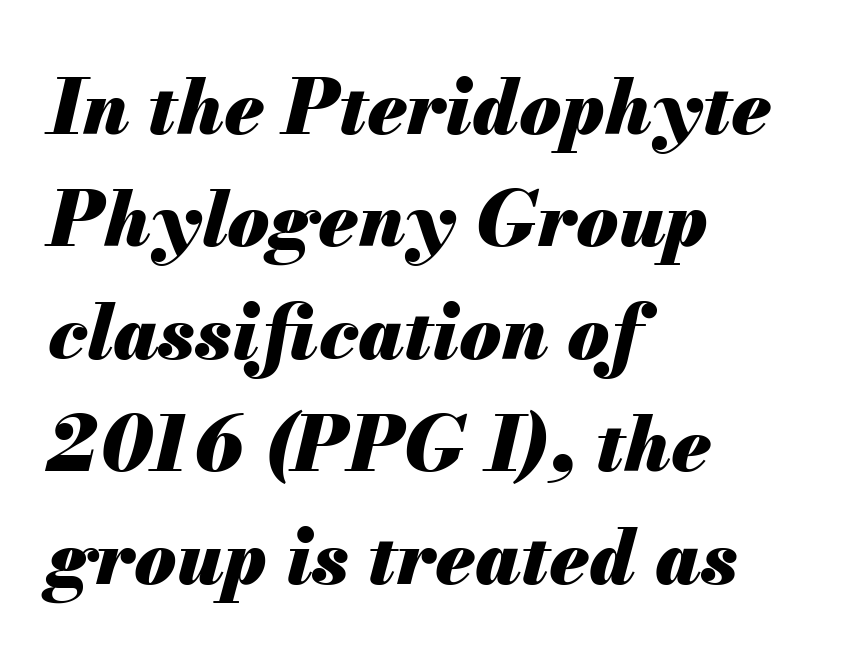
The image shows 76 px heavy type, italic (leaning right); set left-aligned, normal line spacing (1.48x), normal letter spacing, not underlined; medium stroke contrast and a small x-height.
